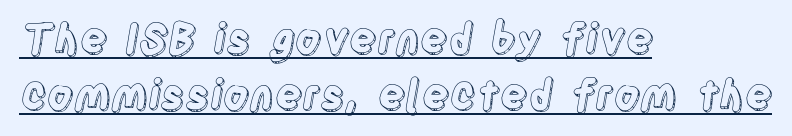
Q: Is the text italic (slanted)? A: Yes.
Q: Is the text underlined? A: Yes.
Q: How is the paragraph aligned? A: Left-aligned.
Q: Is the spacing between letters normal or unusually wide? A: Normal.
Q: Is the spacing between lines tight, normal or loose? A: Normal.
Q: Width (condensed, normal, or wide)? A: Condensed.
Q: x-height? A: Large.
Q: Monospaced? A: No.
